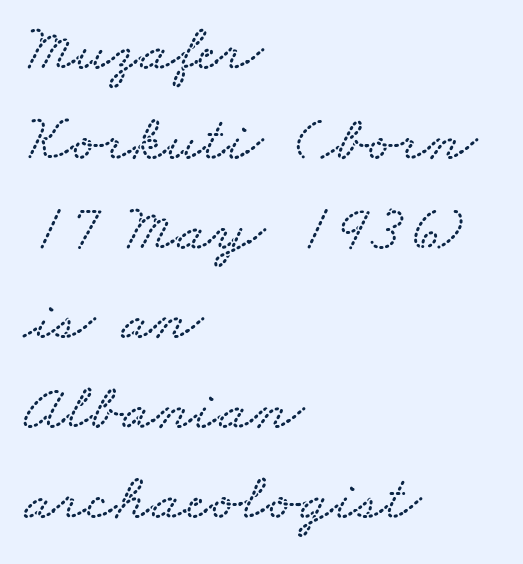
Q: Is the text underlined? A: No.
Q: How is the paragraph aligned? A: Left-aligned.
Q: Is the spacing between letters normal or unusually wide? A: Normal.
Q: Is the spacing between lines tight, normal or loose? A: Normal.
Q: Width (condensed, normal, or wide)? A: Wide.
Q: Stroke contrast? A: Low.
Q: x-height? A: Small.
Q: Monospaced? A: No.
